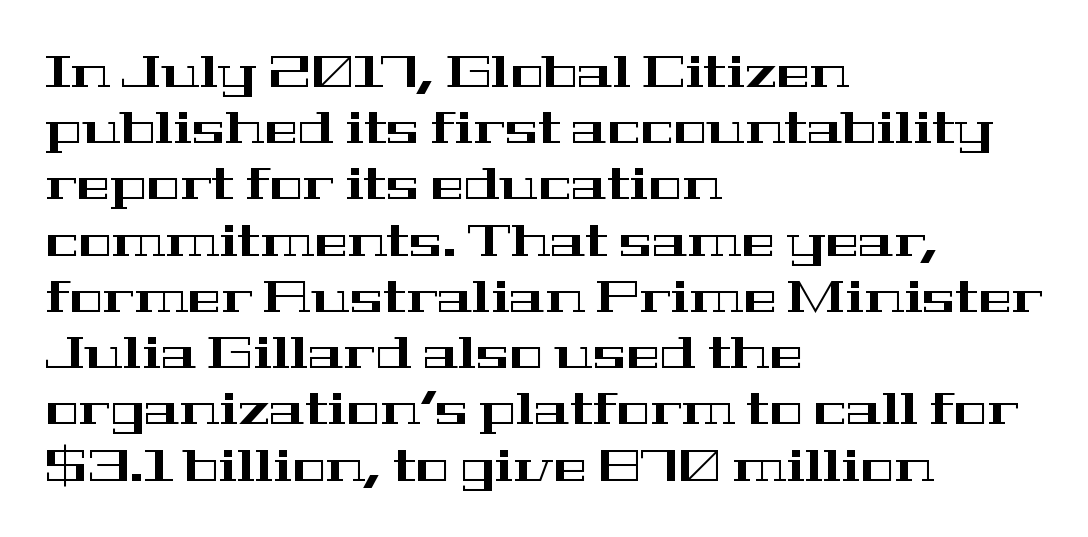
Q: Is the text italic (slanted)? A: No, it is upright.
Q: Is the typeface a serif or a sans-serif typeface? A: Serif.
Q: Is the text underlined? A: No.
Q: How is the paragraph aligned? A: Left-aligned.
Q: Is the spacing between letters normal or unusually wide? A: Normal.
Q: Is the spacing between lines tight, normal or loose? A: Normal.
Q: Width (condensed, normal, or wide)? A: Wide.
Q: Stroke contrast? A: High.
Q: x-height? A: Medium.
Q: Monospaced? A: No.
